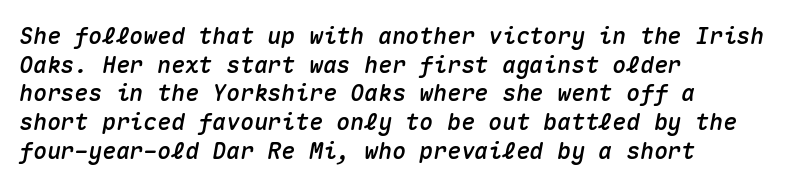
{"italic": "yes", "lean": "right", "slant_degrees": 10, "underline": "no", "align": "left", "line_spacing": "normal", "line_spacing_ratio": 1.25, "letter_spacing": "normal", "letter_spacing_em": 0.0, "glyph_px": 23}
